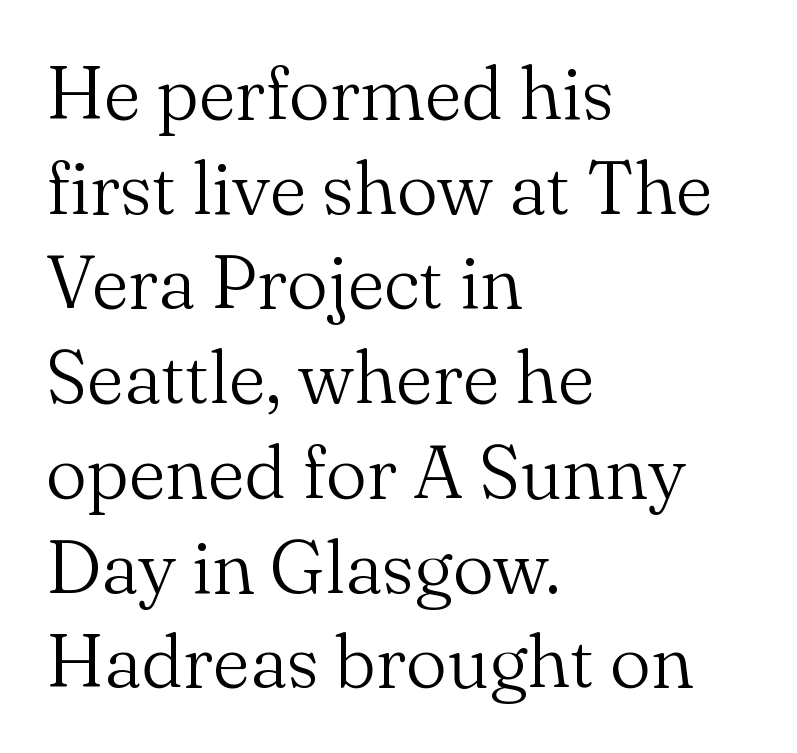
The image shows 74 px light serif type, upright; set left-aligned, normal line spacing (1.28x), normal letter spacing, not underlined; medium stroke contrast and a small x-height.
